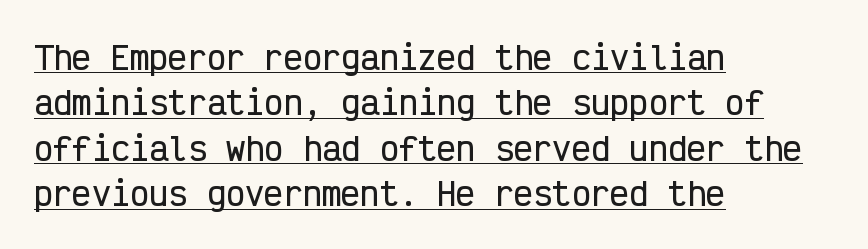
Q: Is the text italic (slanted)? A: No, it is upright.
Q: Is the typeface a serif or a sans-serif typeface? A: Sans-serif.
Q: Is the text underlined? A: Yes.
Q: How is the paragraph aligned? A: Left-aligned.
Q: Is the spacing between letters normal or unusually wide? A: Normal.
Q: Is the spacing between lines tight, normal or loose? A: Normal.
Q: Width (condensed, normal, or wide)? A: Condensed.
Q: Stroke contrast? A: Low.
Q: x-height? A: Medium.
Q: Monospaced? A: Yes.
